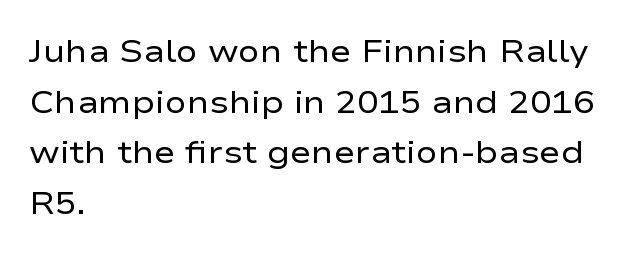
The image shows 32 px regular-weight, wide sans-serif type, upright; set left-aligned, normal line spacing (1.58x), normal letter spacing, not underlined; low stroke contrast and a medium x-height.
